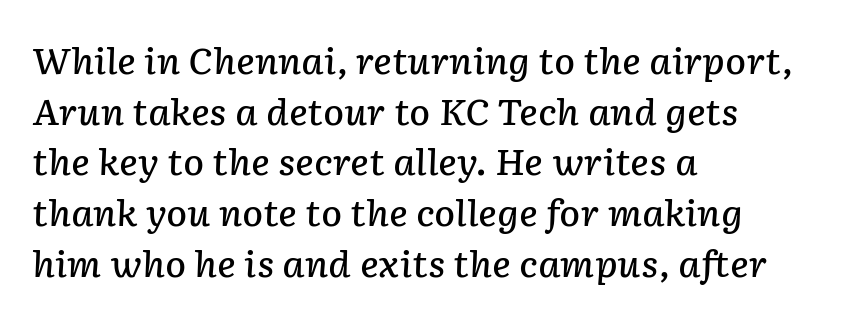
The image shows 35 px semibold type, italic (leaning right); set left-aligned, normal line spacing (1.45x), normal letter spacing, not underlined; low stroke contrast and a medium x-height.
